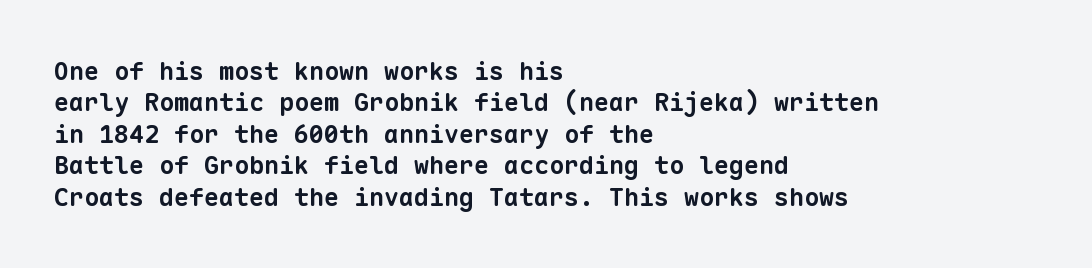
Q: Is the text bold? A: Yes.
Q: Is the text underlined? A: No.
Q: How is the paragraph aligned? A: Left-aligned.
Q: Is the spacing between letters normal or unusually wide? A: Normal.
Q: Is the spacing between lines tight, normal or loose? A: Normal.
